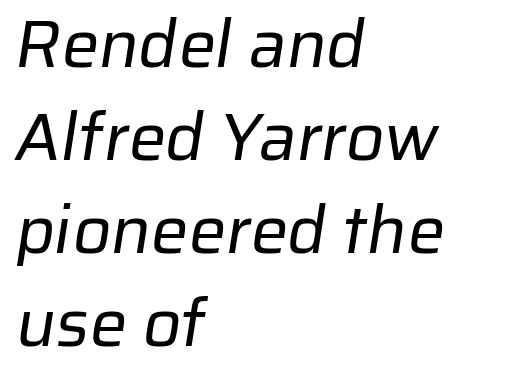
Q: Is the text bold? A: No.
Q: Is the typeface a serif or a sans-serif typeface? A: Sans-serif.
Q: Is the text underlined? A: No.
Q: How is the paragraph aligned? A: Left-aligned.
Q: Is the spacing between letters normal or unusually wide? A: Normal.
Q: Is the spacing between lines tight, normal or loose? A: Normal.
Q: Width (condensed, normal, or wide)? A: Normal.
Q: Stroke contrast? A: Low.
Q: x-height? A: Medium.
Q: Monospaced? A: No.
